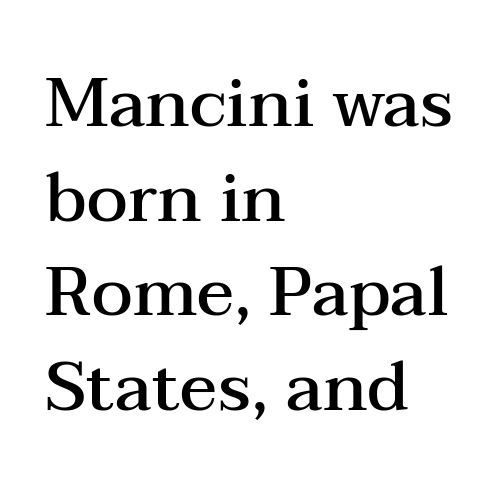
The image shows 69 px semibold, wide serif type, upright; set left-aligned, normal line spacing (1.37x), normal letter spacing, not underlined; medium stroke contrast and a medium x-height.
